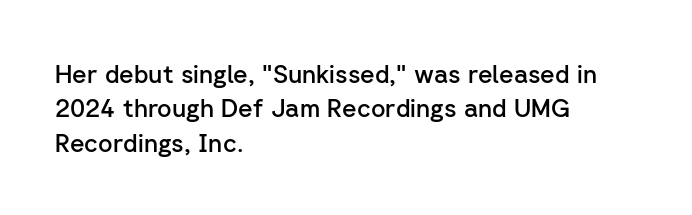
The image shows 25 px text type, upright; set left-aligned, normal line spacing (1.38x), normal letter spacing, not underlined.
